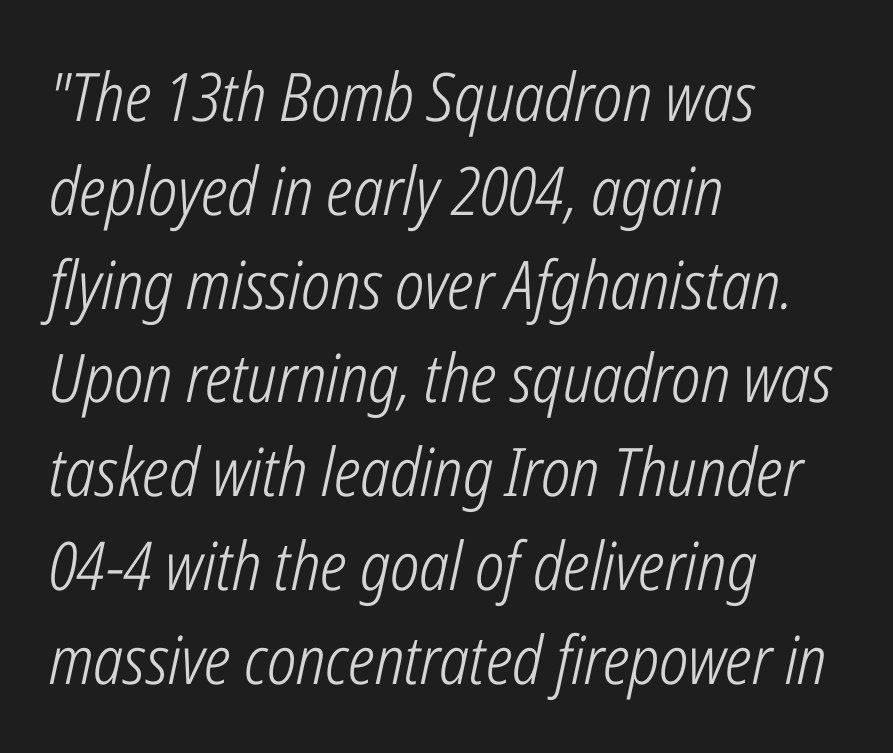
{"italic": "yes", "lean": "right", "slant_degrees": 12, "bold": "no", "weight": "light", "width": "condensed", "stroke_contrast": "low", "x_height": "medium", "monospaced": "no", "underline": "no", "align": "left", "line_spacing": "normal", "line_spacing_ratio": 1.4, "letter_spacing": "normal", "letter_spacing_em": 0.0, "glyph_px": 67}
